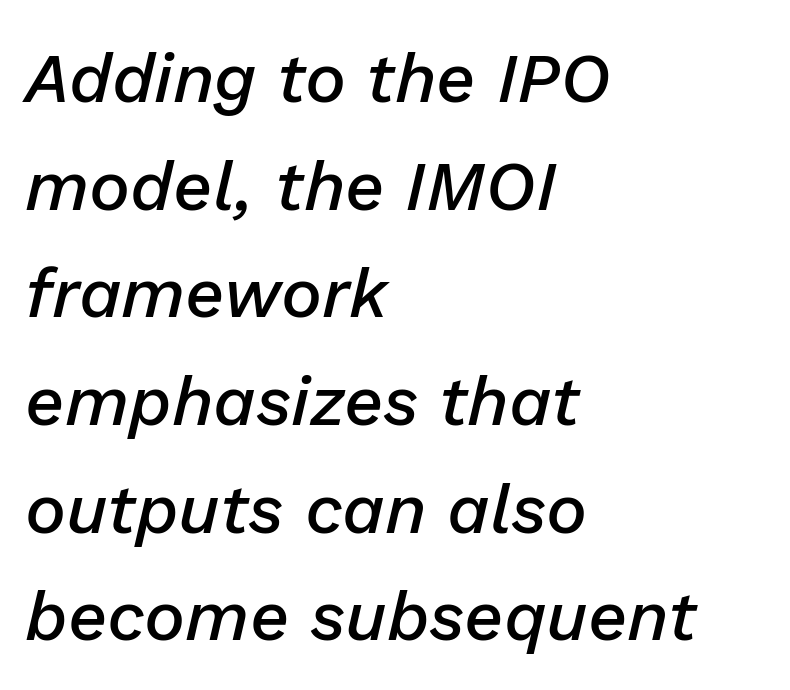
The image shows 69 px semibold type, italic (leaning right); set left-aligned, normal line spacing (1.56x), normal letter spacing, not underlined; low stroke contrast and a medium x-height.
